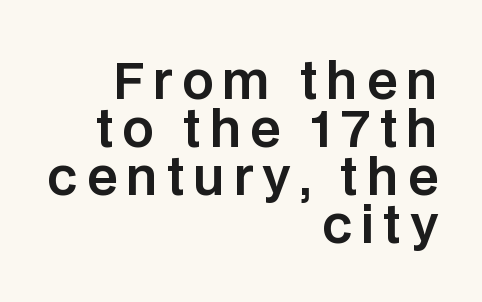
The image shows 50 px sans-serif type, upright; set right-aligned, tight line spacing (0.96x), not underlined; low stroke contrast and a large x-height.
